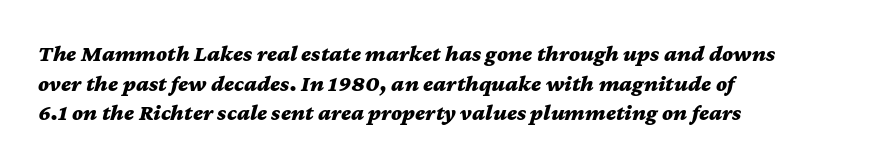
The image shows 23 px bold type, italic (leaning right); set left-aligned, normal line spacing (1.29x), normal letter spacing, not underlined.
